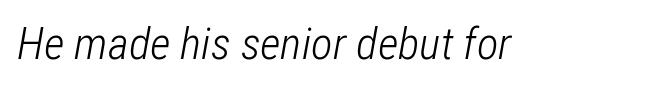
The image shows 45 px light, condensed type, italic (leaning right); set normal letter spacing, not underlined; low stroke contrast and a medium x-height.
